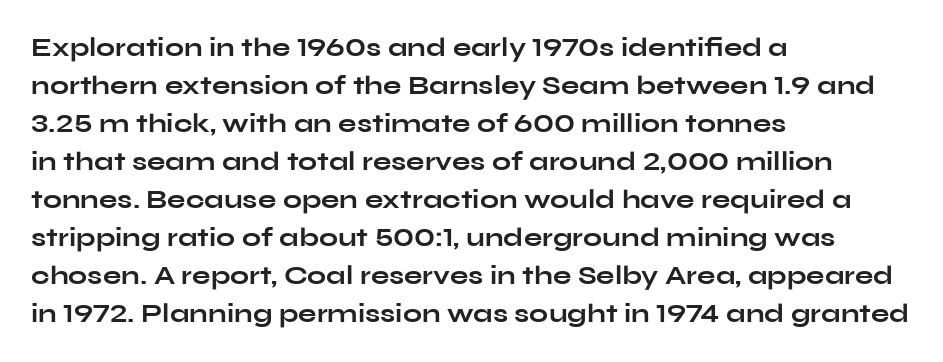
{"italic": "no", "bold": "yes", "underline": "no", "align": "left", "line_spacing": "normal", "line_spacing_ratio": 1.41, "letter_spacing": "normal", "letter_spacing_em": 0.0, "glyph_px": 27}
